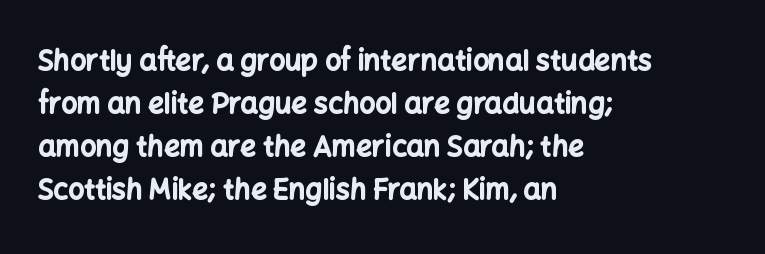
The image shows 28 px bold sans-serif type, upright; set left-aligned, normal line spacing (1.54x), normal letter spacing, not underlined; low stroke contrast and a medium x-height.
